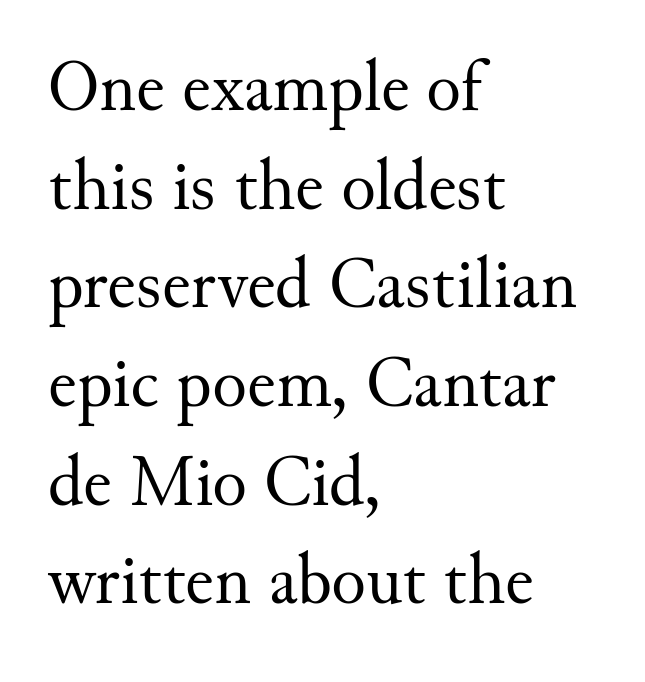
Q: Is the text bold? A: No.
Q: Is the text italic (slanted)? A: No, it is upright.
Q: Is the typeface a serif or a sans-serif typeface? A: Serif.
Q: Is the text underlined? A: No.
Q: How is the paragraph aligned? A: Left-aligned.
Q: Is the spacing between letters normal or unusually wide? A: Normal.
Q: Is the spacing between lines tight, normal or loose? A: Normal.
Q: Width (condensed, normal, or wide)? A: Normal.
Q: Stroke contrast? A: Medium.
Q: x-height? A: Small.
Q: Monospaced? A: No.
